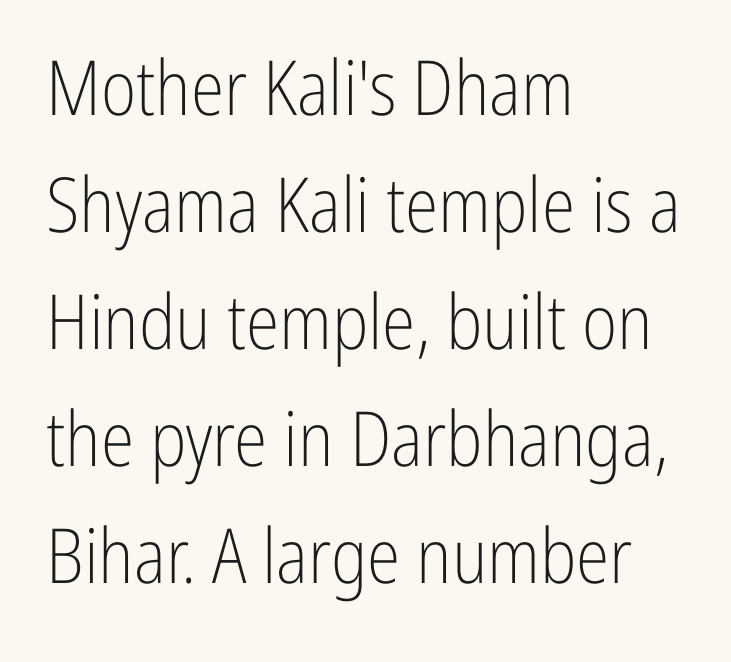
{"serif": "no", "italic": "no", "bold": "no", "weight": "light", "width": "condensed", "stroke_contrast": "low", "x_height": "medium", "monospaced": "no", "underline": "no", "align": "left", "line_spacing": "normal", "line_spacing_ratio": 1.54, "letter_spacing": "normal", "letter_spacing_em": 0.0, "glyph_px": 76}
